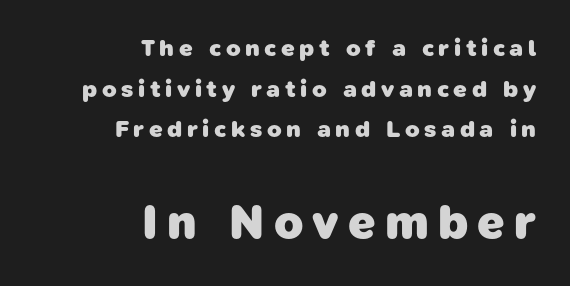
Q: Is the text bold? A: Yes.
Q: Is the typeface a serif or a sans-serif typeface? A: Sans-serif.
Q: Is the text underlined? A: No.
Q: How is the paragraph aligned? A: Right-aligned.
Q: Is the spacing between lines tight, normal or loose? A: Normal.
Q: Which block of text is set in a larger size, the first (top) or the second (bottom)? A: The second (bottom) one.
Q: Width (condensed, normal, or wide)? A: Normal.
Q: Stroke contrast? A: Low.
Q: x-height? A: Medium.
Q: Monospaced? A: No.
